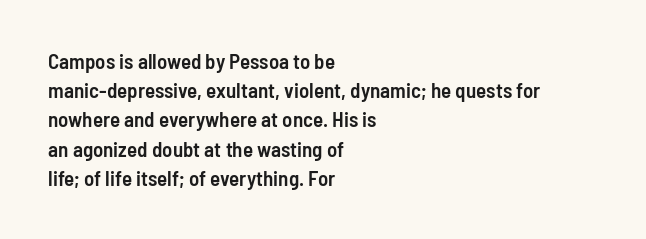
Q: Is the text bold? A: Semi-bold.
Q: Is the text italic (slanted)? A: No, it is upright.
Q: Is the text underlined? A: No.
Q: How is the paragraph aligned? A: Left-aligned.
Q: Is the spacing between letters normal or unusually wide? A: Normal.
Q: Is the spacing between lines tight, normal or loose? A: Normal.
